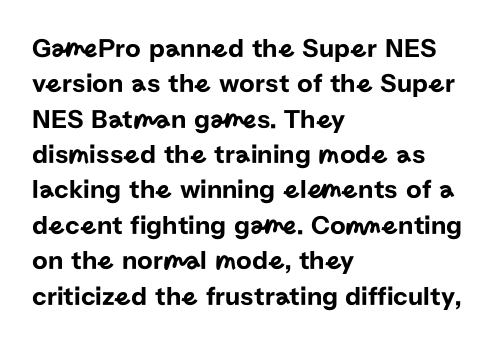
{"italic": "no", "underline": "no", "align": "left", "line_spacing": "normal", "line_spacing_ratio": 1.31, "letter_spacing": "normal", "letter_spacing_em": 0.0, "glyph_px": 27}
